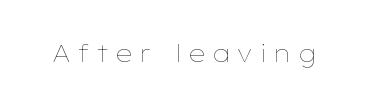
The image shows 24 px text type, upright; set unusually wide letter spacing (+0.26 em), not underlined.
